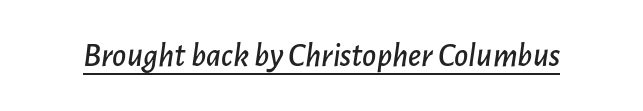
{"italic": "yes", "lean": "right", "slant_degrees": 7, "width": "normal", "stroke_contrast": "low", "x_height": "medium", "monospaced": "no", "underline": "yes", "letter_spacing": "normal", "letter_spacing_em": 0.0, "glyph_px": 34}
